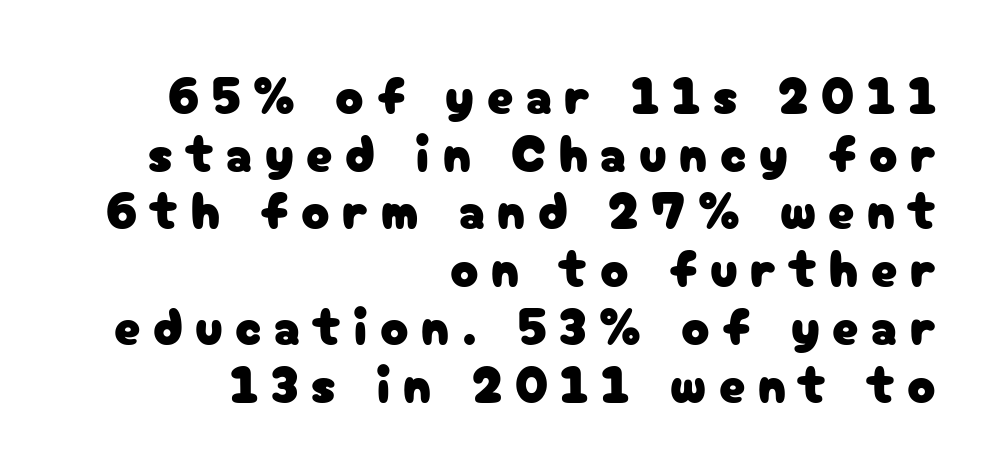
The image shows 52 px sans-serif type, upright; set right-aligned, tight line spacing (1.11x), unusually wide letter spacing (+0.24 em), not underlined; low stroke contrast and a medium x-height.
